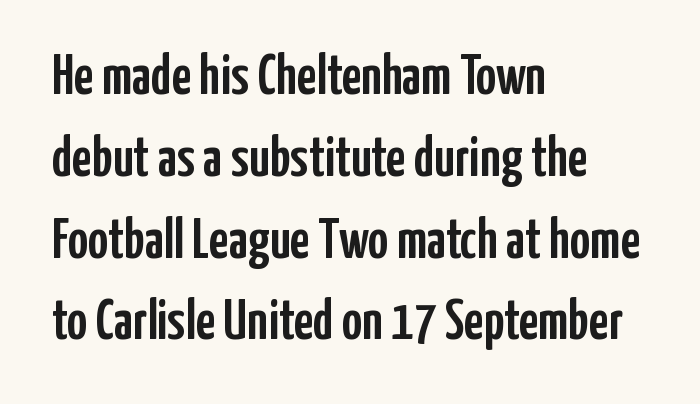
Q: Is the text italic (slanted)? A: No, it is upright.
Q: Is the typeface a serif or a sans-serif typeface? A: Sans-serif.
Q: Is the text underlined? A: No.
Q: How is the paragraph aligned? A: Left-aligned.
Q: Is the spacing between letters normal or unusually wide? A: Normal.
Q: Is the spacing between lines tight, normal or loose? A: Normal.
Q: Width (condensed, normal, or wide)? A: Condensed.
Q: Stroke contrast? A: Low.
Q: x-height? A: Medium.
Q: Monospaced? A: No.
